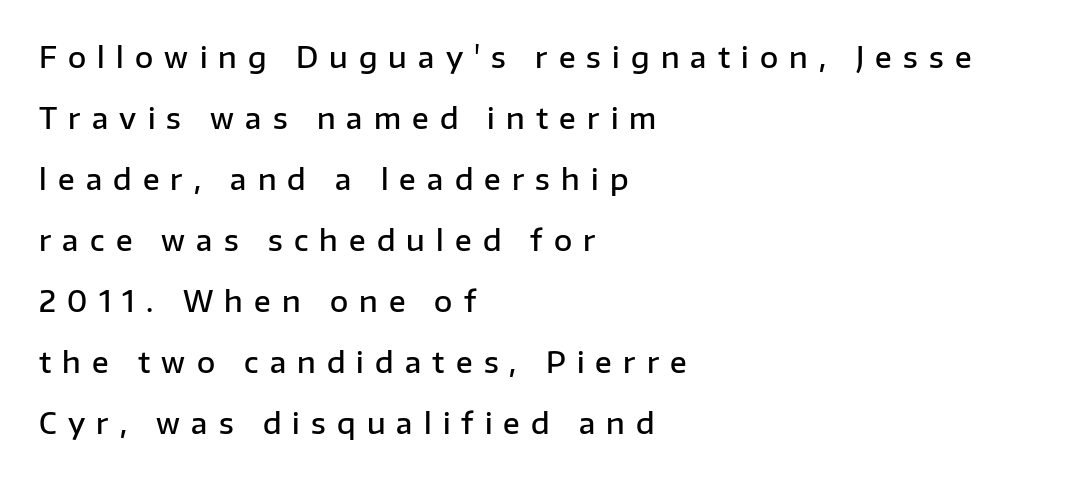
Q: Is the text bold? A: Semi-bold.
Q: Is the text italic (slanted)? A: No, it is upright.
Q: Is the typeface a serif or a sans-serif typeface? A: Sans-serif.
Q: Is the text underlined? A: No.
Q: How is the paragraph aligned? A: Left-aligned.
Q: Is the spacing between letters normal or unusually wide? A: Unusually wide.
Q: Is the spacing between lines tight, normal or loose? A: Loose.
Q: Width (condensed, normal, or wide)? A: Normal.
Q: Stroke contrast? A: Low.
Q: x-height? A: Medium.
Q: Monospaced? A: No.
